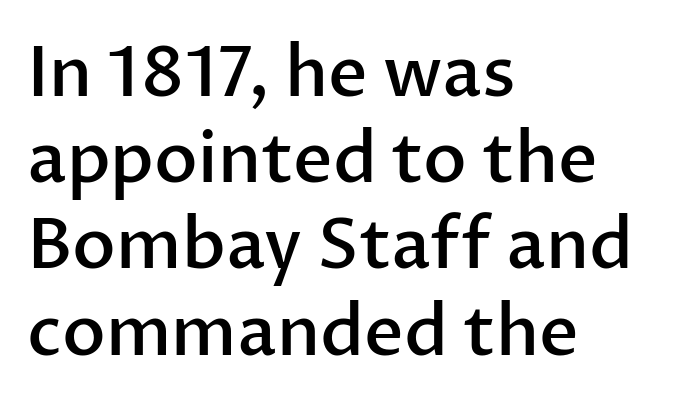
This sample is left-justified, so line endings fall wherever the words run out. Character widths vary here, with narrow letters taking less room than wide ones. In terms of weight, the rendering is demibold, just under bold. Examine the stroke ends and you'll find no serifs. Type without underlining.
